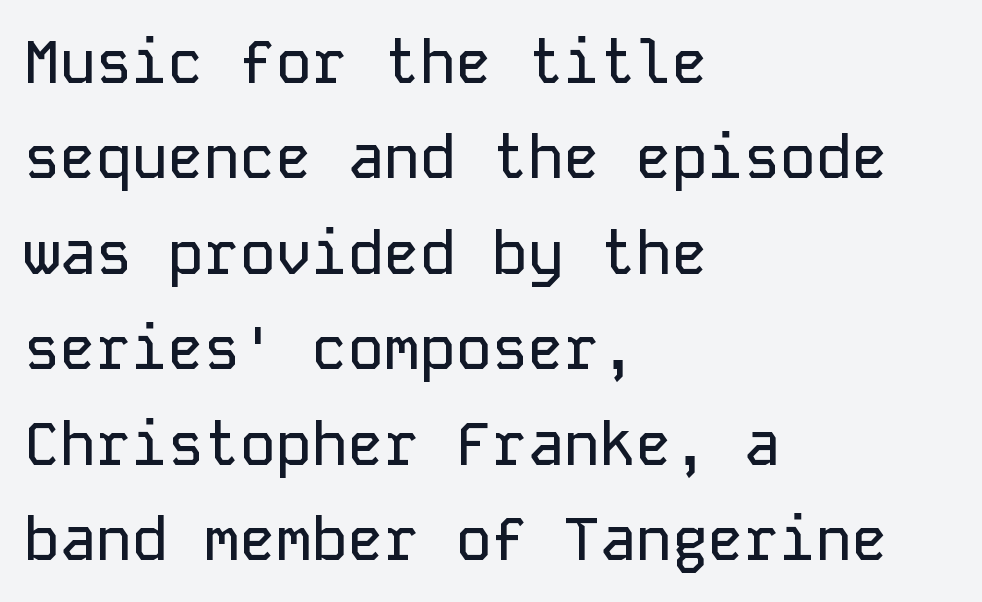
The image shows 60 px sans-serif type, upright, monospaced; set left-aligned, normal line spacing (1.59x), normal letter spacing, not underlined; low stroke contrast and a medium x-height.
